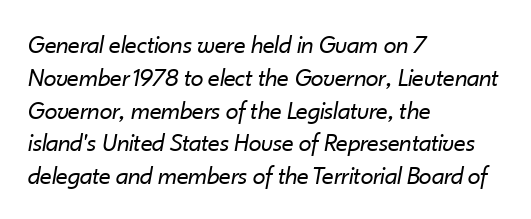
Q: Is the text bold? A: No.
Q: Is the text italic (slanted)? A: Yes, it leans right by about 10 degrees.
Q: Is the text underlined? A: No.
Q: How is the paragraph aligned? A: Left-aligned.
Q: Is the spacing between letters normal or unusually wide? A: Normal.
Q: Is the spacing between lines tight, normal or loose? A: Normal.
